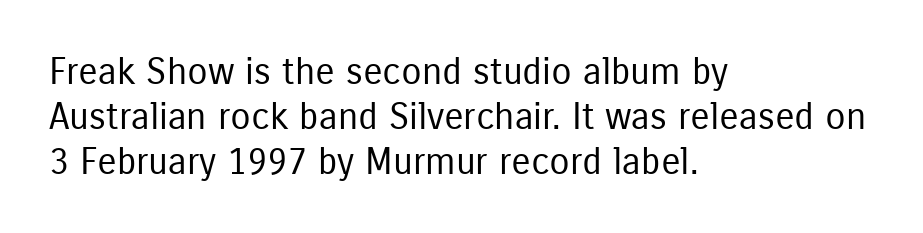
The paragraph shown leans on its left margin. The characters display no serif detailing; their extremities are plain. Here the designer chose a conventional face with non-uniform glyph widths. The horizontal fit of the characters is conventional and even.
